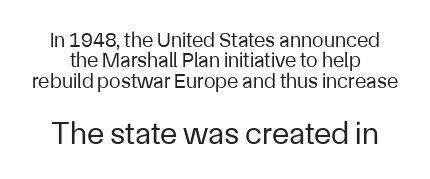
Q: Is the text bold? A: No.
Q: Is the text italic (slanted)? A: No, it is upright.
Q: Is the typeface a serif or a sans-serif typeface? A: Sans-serif.
Q: Is the text underlined? A: No.
Q: Is the spacing between letters normal or unusually wide? A: Normal.
Q: Is the spacing between lines tight, normal or loose? A: Tight.
Q: Which block of text is set in a larger size, the first (top) or the second (bottom)? A: The second (bottom) one.
Q: Width (condensed, normal, or wide)? A: Normal.
Q: Stroke contrast? A: Low.
Q: x-height? A: Medium.
Q: Monospaced? A: No.
